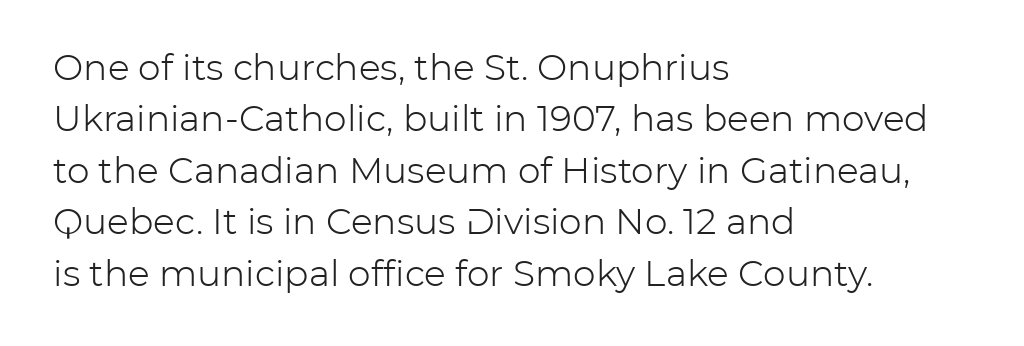
{"serif": "no", "italic": "no", "bold": "no", "weight": "light", "width": "normal", "stroke_contrast": "low", "x_height": "medium", "monospaced": "no", "underline": "no", "align": "left", "line_spacing": "normal", "line_spacing_ratio": 1.43, "letter_spacing": "normal", "letter_spacing_em": 0.0, "glyph_px": 36}
